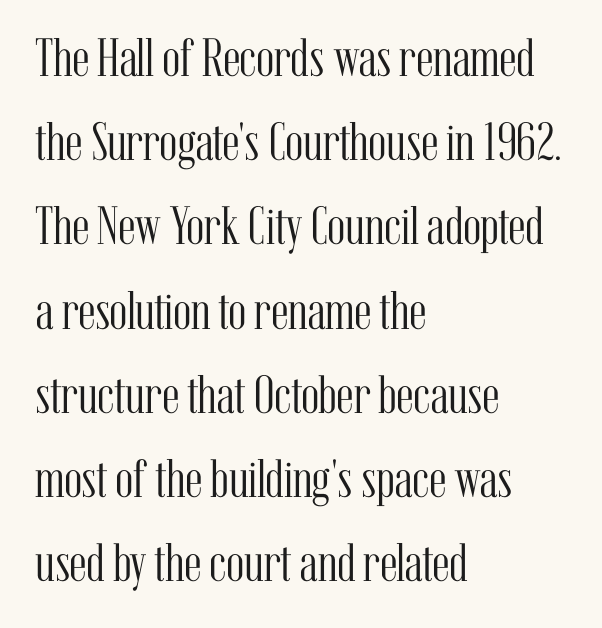
On a weight scale, this lands at 450 or below. Lines of text with bare space underneath. This sample uses an upright cut, with every glyph sitting square on the baseline. Each letter keeps its own natural width here, so spacing adapts to shape.
